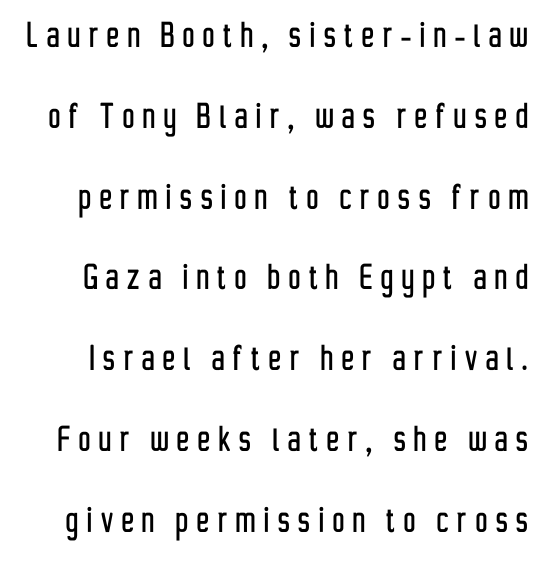
{"serif": "no", "italic": "no", "width": "condensed", "stroke_contrast": "low", "x_height": "medium", "monospaced": "no", "underline": "no", "line_spacing": "loose", "line_spacing_ratio": 1.97, "letter_spacing": "wide", "letter_spacing_em": 0.21, "glyph_px": 41}
